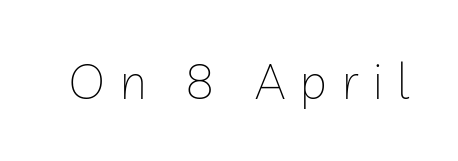
Character widths vary here, with narrow letters taking less room than wide ones. This is sans-serif lettering, the kind often seen on screens and signage. Tall strokes in this sample are plumb rather than angled. The weight tops out at a normal text grade. The foot of each line stays bare and open. Honestly, the letter spacing is so wide it's the main thing you notice.
